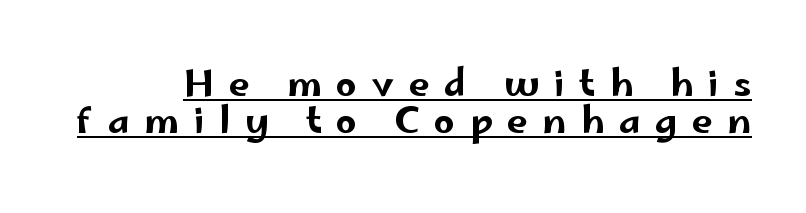
Q: Is the text italic (slanted)? A: No, it is upright.
Q: Is the typeface a serif or a sans-serif typeface? A: Sans-serif.
Q: Is the text underlined? A: Yes.
Q: Is the spacing between letters normal or unusually wide? A: Unusually wide.
Q: Is the spacing between lines tight, normal or loose? A: Tight.
Q: Width (condensed, normal, or wide)? A: Wide.
Q: Stroke contrast? A: Low.
Q: x-height? A: Small.
Q: Monospaced? A: No.
